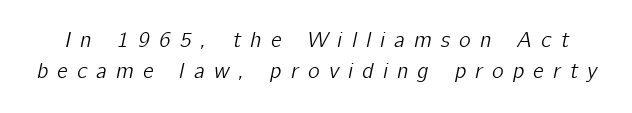
{"italic": "yes", "lean": "right", "slant_degrees": 12, "underline": "no", "line_spacing": "normal", "line_spacing_ratio": 1.39, "letter_spacing": "wide", "letter_spacing_em": 0.42, "glyph_px": 22}
